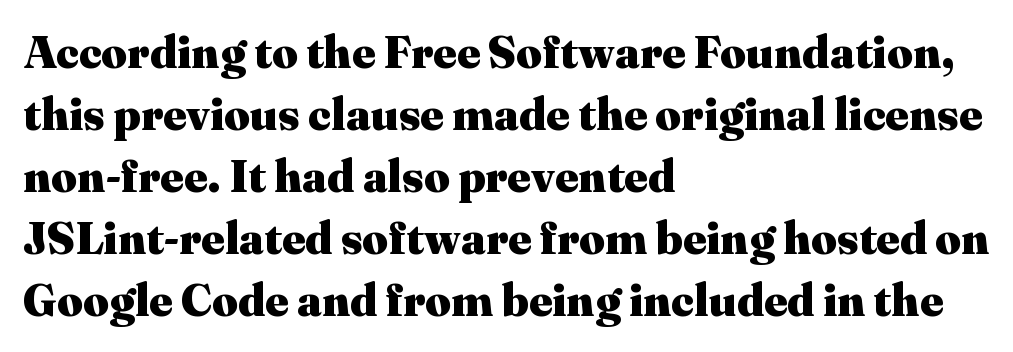
Q: Is the text bold? A: Yes.
Q: Is the text italic (slanted)? A: No, it is upright.
Q: Is the typeface a serif or a sans-serif typeface? A: Serif.
Q: Is the text underlined? A: No.
Q: How is the paragraph aligned? A: Left-aligned.
Q: Is the spacing between letters normal or unusually wide? A: Normal.
Q: Is the spacing between lines tight, normal or loose? A: Normal.
Q: Width (condensed, normal, or wide)? A: Normal.
Q: Stroke contrast? A: Medium.
Q: x-height? A: Medium.
Q: Monospaced? A: No.
